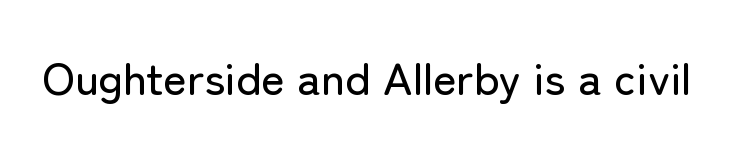
{"serif": "no", "italic": "no", "width": "normal", "stroke_contrast": "low", "x_height": "medium", "monospaced": "no", "underline": "no", "letter_spacing": "normal", "letter_spacing_em": 0.0, "glyph_px": 45}
